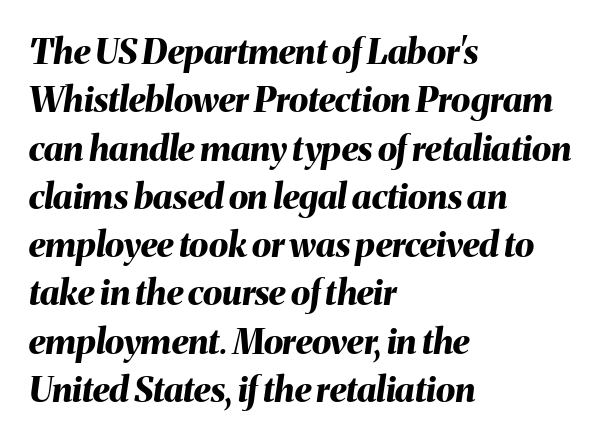
Q: Is the text bold? A: Yes.
Q: Is the text italic (slanted)? A: Yes, it leans right by about 8 degrees.
Q: Is the text underlined? A: No.
Q: How is the paragraph aligned? A: Left-aligned.
Q: Is the spacing between letters normal or unusually wide? A: Normal.
Q: Is the spacing between lines tight, normal or loose? A: Normal.
Q: Width (condensed, normal, or wide)? A: Normal.
Q: Stroke contrast? A: Medium.
Q: x-height? A: Medium.
Q: Monospaced? A: No.
